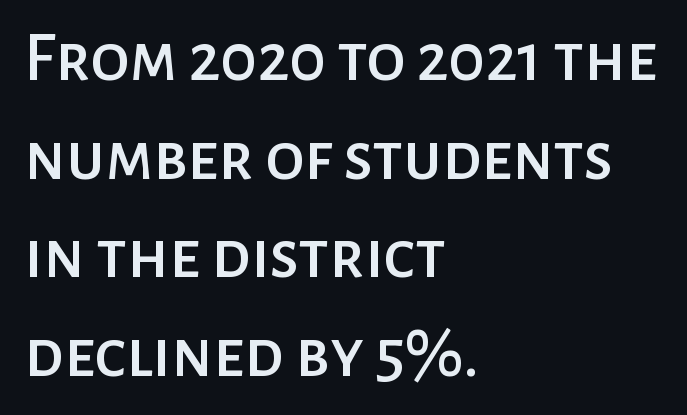
{"serif": "no", "italic": "no", "width": "normal", "stroke_contrast": "low", "x_height": "medium", "monospaced": "no", "underline": "no", "align": "left", "line_spacing": "normal", "line_spacing_ratio": 1.41, "letter_spacing": "normal", "letter_spacing_em": 0.0, "glyph_px": 70}
